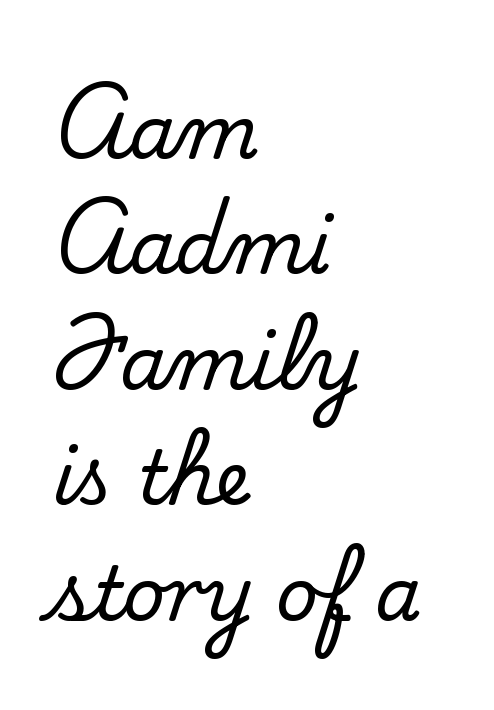
The image shows 74 px serif type; set left-aligned, normal line spacing (1.56x), normal letter spacing, not underlined; medium stroke contrast and a small x-height.
